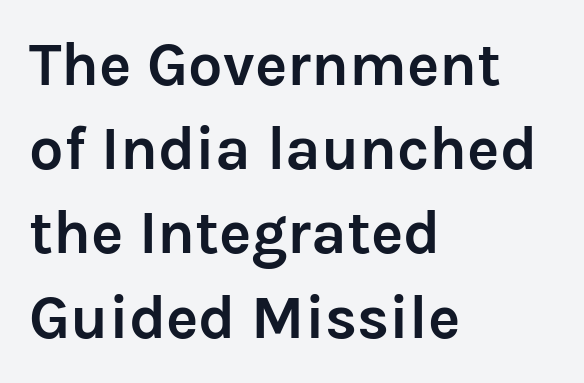
Horizontally, the lines are justified to the leading edge only. Students, observe: this is what conventionally led text looks like. A typesetter would label this face a sans. Students, this is bold: see how much ink each stroke carries. Only glyphs here, with clear space below each row.
